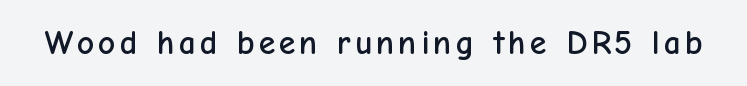
{"serif": "no", "italic": "no", "width": "normal", "stroke_contrast": "low", "x_height": "medium", "monospaced": "no", "underline": "no", "glyph_px": 34}
